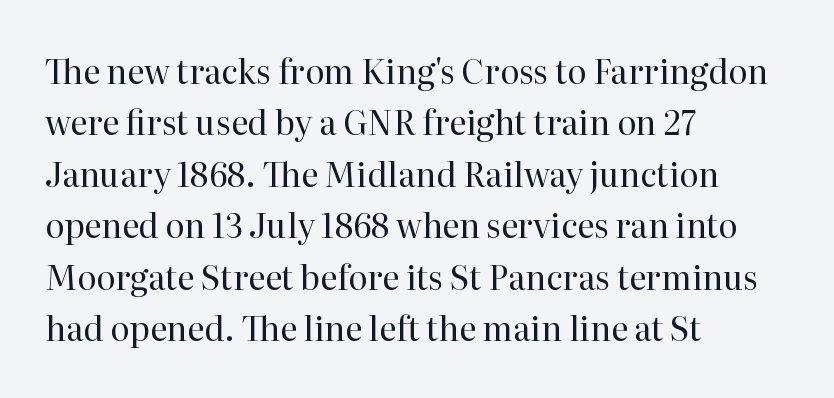
The image shows 33 px regular-weight serif type, upright; set left-aligned, normal line spacing (1.56x), normal letter spacing, not underlined; high stroke contrast and a medium x-height.
